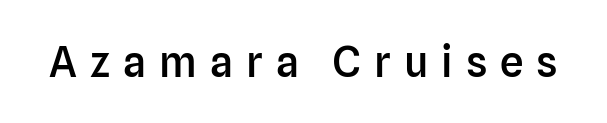
The image shows 42 px semibold sans-serif type, upright; set unusually wide letter spacing (+0.31 em), not underlined; low stroke contrast and a medium x-height.
